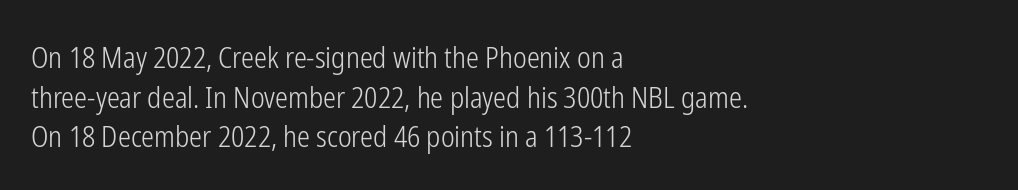
{"serif": "no", "italic": "no", "bold": "no", "weight": "light", "width": "condensed", "stroke_contrast": "low", "x_height": "medium", "monospaced": "no", "underline": "no", "align": "left", "line_spacing": "normal", "line_spacing_ratio": 1.37, "letter_spacing": "normal", "letter_spacing_em": 0.0, "glyph_px": 29}
